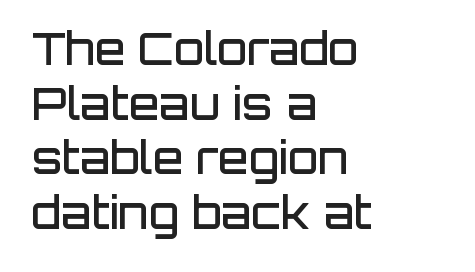
The image shows 44 px semibold sans-serif type, upright; set left-aligned, line spacing 1.24x, normal letter spacing, not underlined; low stroke contrast and a large x-height.
